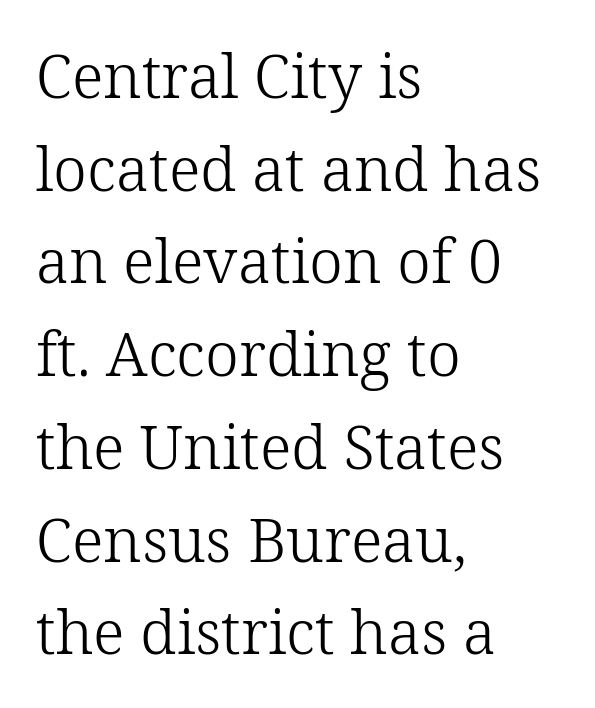
The image shows 61 px light serif type, upright; set left-aligned, normal line spacing (1.52x), normal letter spacing, not underlined; low stroke contrast and a medium x-height.
